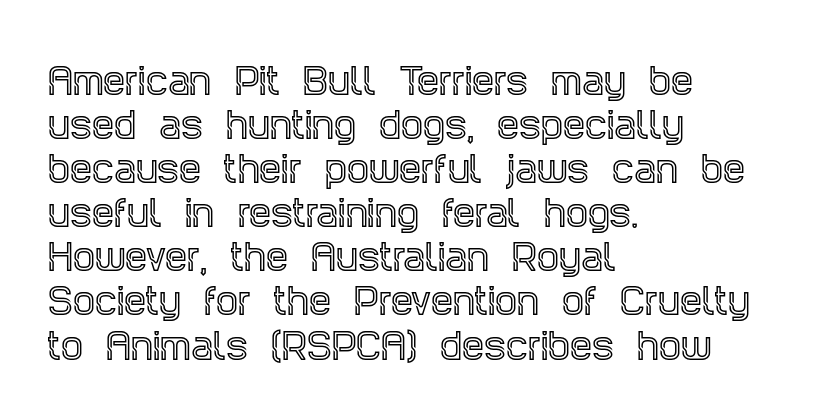
{"serif": "yes", "italic": "no", "width": "condensed", "x_height": "large", "monospaced": "no", "underline": "no", "align": "left", "line_spacing": "normal", "line_spacing_ratio": 1.26, "letter_spacing": "normal", "letter_spacing_em": 0.0, "glyph_px": 35}
